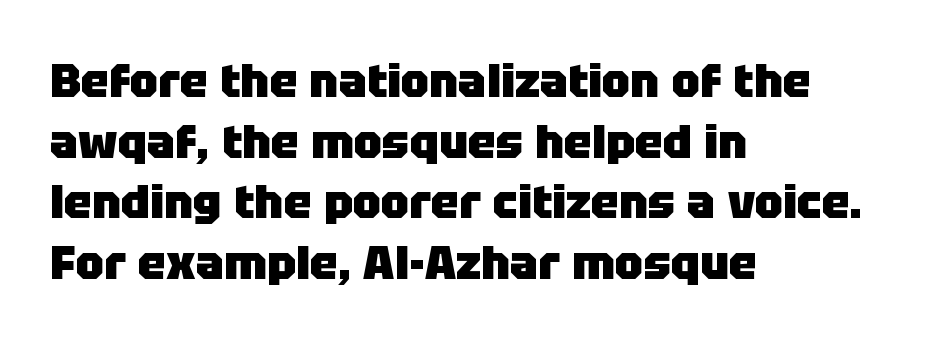
Spacing verdict: proportional, widths tailored to each character. Horizontal alignment here is leftward, the default for most running prose. Notice how thick the strokes are: this is what a full bold looks like. A typesetter would mark this as roman, not italic. The area under the type is left untouched.
